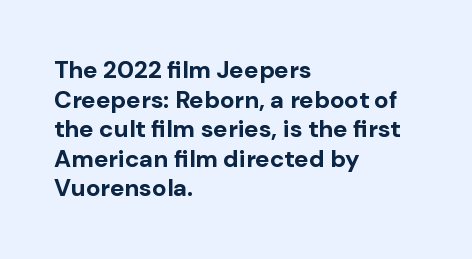
Nobody drew a line under any word here. The lettering stays uniformly vertical, giving the passage a roman look. Each word holds together tightly as a unit, with standard inter-letter gaps. A student would call this left alignment; a typographer would say flush left, rag right. Typographic density is high because the face is bold.
